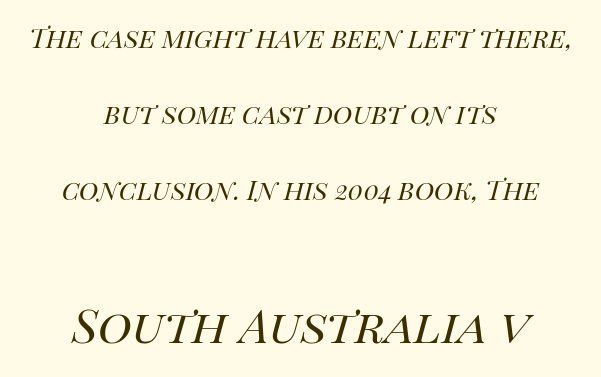
Vertical stems look standard width or narrower in stroke. Each new line begins a long way beneath the previous one. The typesetter chose a symmetrical, centered arrangement here. Characters are canted at an angle relative to the baseline's perpendicular. The designer gave the closing block more size than the opening block. The string is rendered with underlining switched off.
